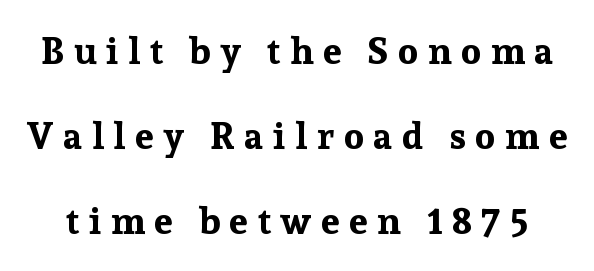
The line-height multiplier appears high, well above default. Does extra space separate the letters? Yes, quite a lot of it. The letters stand straight up with perfectly vertical stems. Is this a fixed-width face? No — the glyphs have proportional, varying widths. Classification — serif.
